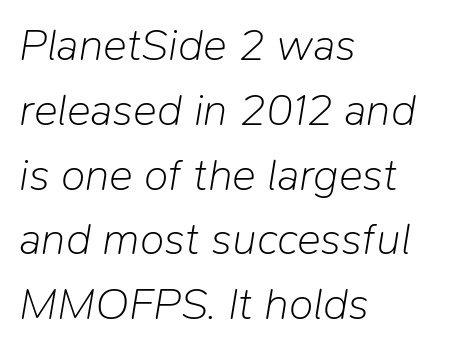
Q: Is the text bold? A: No.
Q: Is the text italic (slanted)? A: Yes, it leans right by about 9 degrees.
Q: Is the text underlined? A: No.
Q: How is the paragraph aligned? A: Left-aligned.
Q: Is the spacing between letters normal or unusually wide? A: Normal.
Q: Is the spacing between lines tight, normal or loose? A: Normal.
Q: Width (condensed, normal, or wide)? A: Normal.
Q: Stroke contrast? A: Low.
Q: x-height? A: Medium.
Q: Monospaced? A: No.
